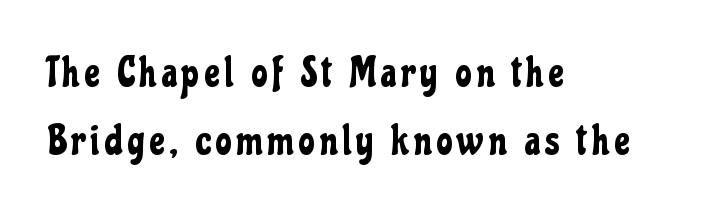
Nobody drew a line under any word here. Line starts are locked; line ends wander. Look at the bottom of the vertical strokes: they stop flat, with no serifs. Is this a fixed-width face? No — the glyphs have proportional, varying widths.
